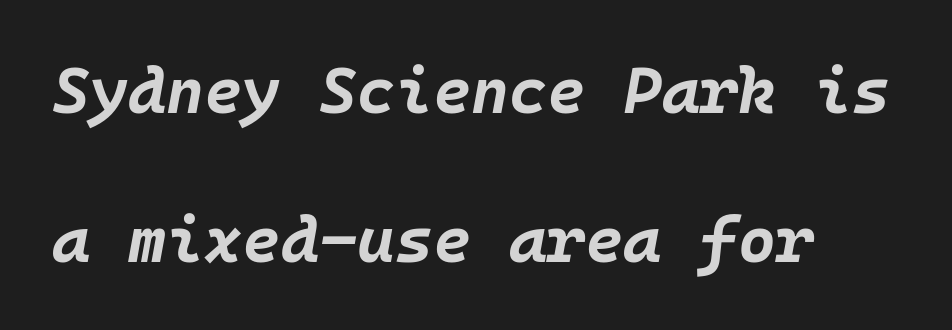
{"italic": "yes", "lean": "right", "slant_degrees": 10, "bold": "yes", "weight": "bold", "width": "normal", "stroke_contrast": "low", "x_height": "large", "monospaced": "yes", "underline": "no", "align": "left", "line_spacing": "loose", "line_spacing_ratio": 2.29, "letter_spacing": "normal", "letter_spacing_em": 0.0, "glyph_px": 65}
